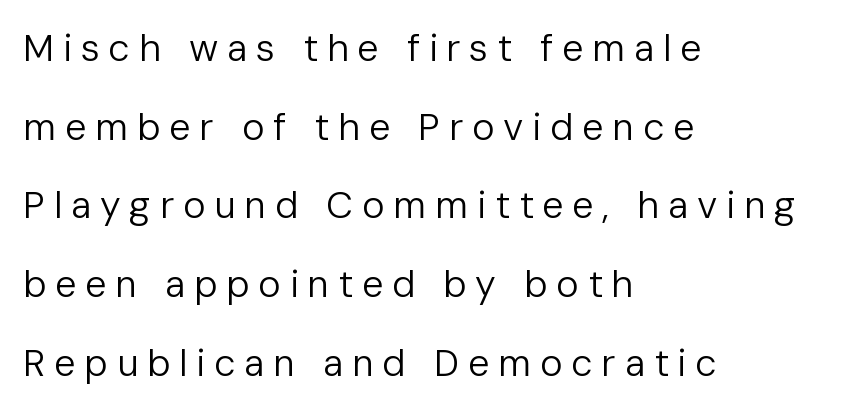
The characters are drawn with everyday or finer stroke widths. Descenders hang freely into open space. Varying glyph widths throughout — classic text-font behaviour. The type family on display is of the sans-serif kind. Left-aligned paragraph, ragged on the right. Tall strokes in this sample are plumb rather than angled.
